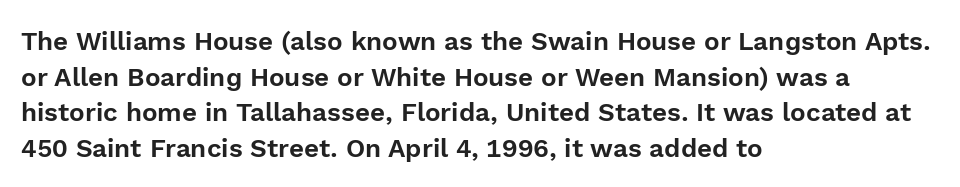
Q: Is the text italic (slanted)? A: No, it is upright.
Q: Is the text underlined? A: No.
Q: How is the paragraph aligned? A: Left-aligned.
Q: Is the spacing between letters normal or unusually wide? A: Normal.
Q: Is the spacing between lines tight, normal or loose? A: Normal.
